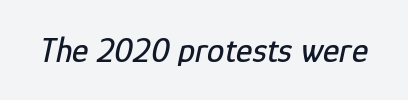
Q: Is the text italic (slanted)? A: Yes, it leans right by about 12 degrees.
Q: Is the text underlined? A: No.
Q: Is the spacing between letters normal or unusually wide? A: Normal.
Q: Width (condensed, normal, or wide)? A: Condensed.
Q: Stroke contrast? A: Low.
Q: x-height? A: Medium.
Q: Monospaced? A: No.
